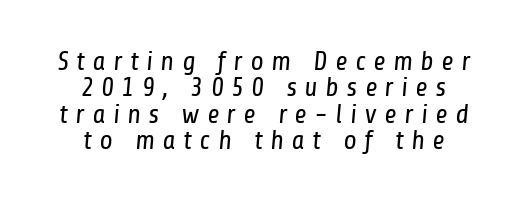
{"bold": "no", "underline": "no", "align": "center", "line_spacing": "tight", "line_spacing_ratio": 0.98, "letter_spacing": "wide", "letter_spacing_em": 0.28, "glyph_px": 27}
